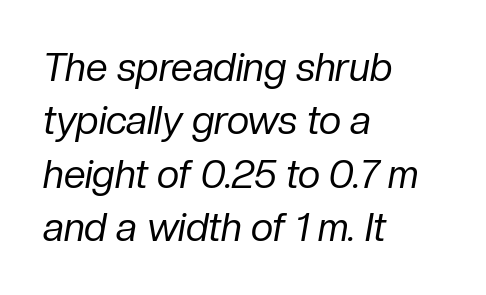
Q: Is the text bold? A: No.
Q: Is the text italic (slanted)? A: Yes, it leans right by about 10 degrees.
Q: Is the text underlined? A: No.
Q: How is the paragraph aligned? A: Left-aligned.
Q: Is the spacing between letters normal or unusually wide? A: Normal.
Q: Is the spacing between lines tight, normal or loose? A: Normal.
Q: Width (condensed, normal, or wide)? A: Normal.
Q: Stroke contrast? A: Low.
Q: x-height? A: Medium.
Q: Monospaced? A: No.
